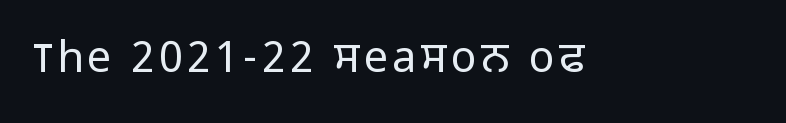
Stroke thickness stays within the range of a standard reading face or lighter. This rendering employs a face without finishing strokes, i.e., a sans-serif. Each letter keeps its own natural width here, so spacing adapts to shape. Notice how the stems are strictly vertical — no italics here.
